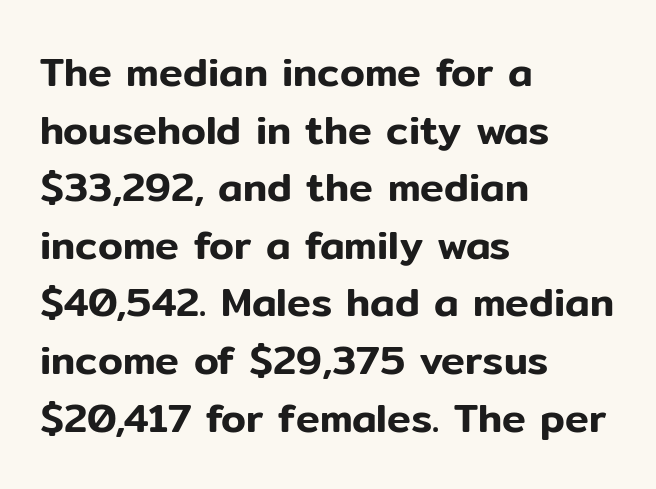
{"serif": "no", "italic": "no", "width": "normal", "stroke_contrast": "low", "x_height": "medium", "monospaced": "no", "underline": "no", "align": "left", "line_spacing": "normal", "line_spacing_ratio": 1.44, "letter_spacing": "normal", "letter_spacing_em": 0.0, "glyph_px": 40}
